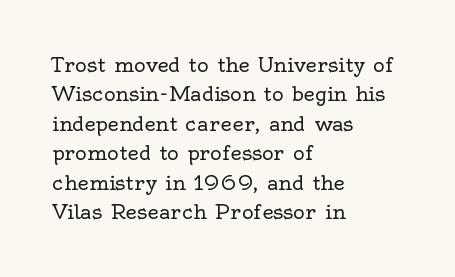
{"italic": "no", "bold": "no", "underline": "no", "align": "left", "line_spacing": "normal", "line_spacing_ratio": 1.47, "letter_spacing": "normal", "letter_spacing_em": 0.0, "glyph_px": 20}
